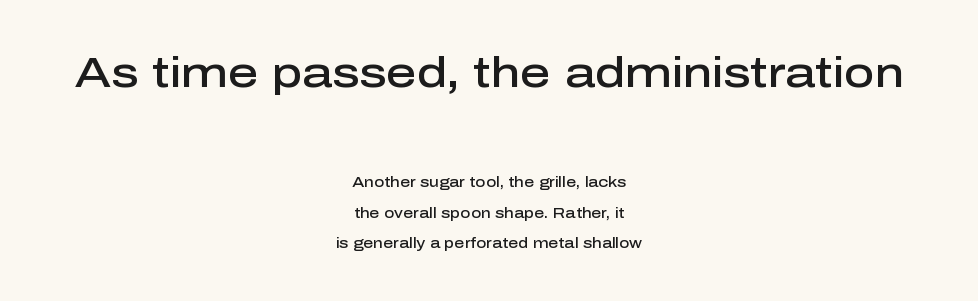
The image shows 42 px semibold sans-serif type, upright; set centered, loose line spacing (2.16x), normal letter spacing, not underlined; the first (top) block is 3.0x larger; low stroke contrast and a medium x-height.
